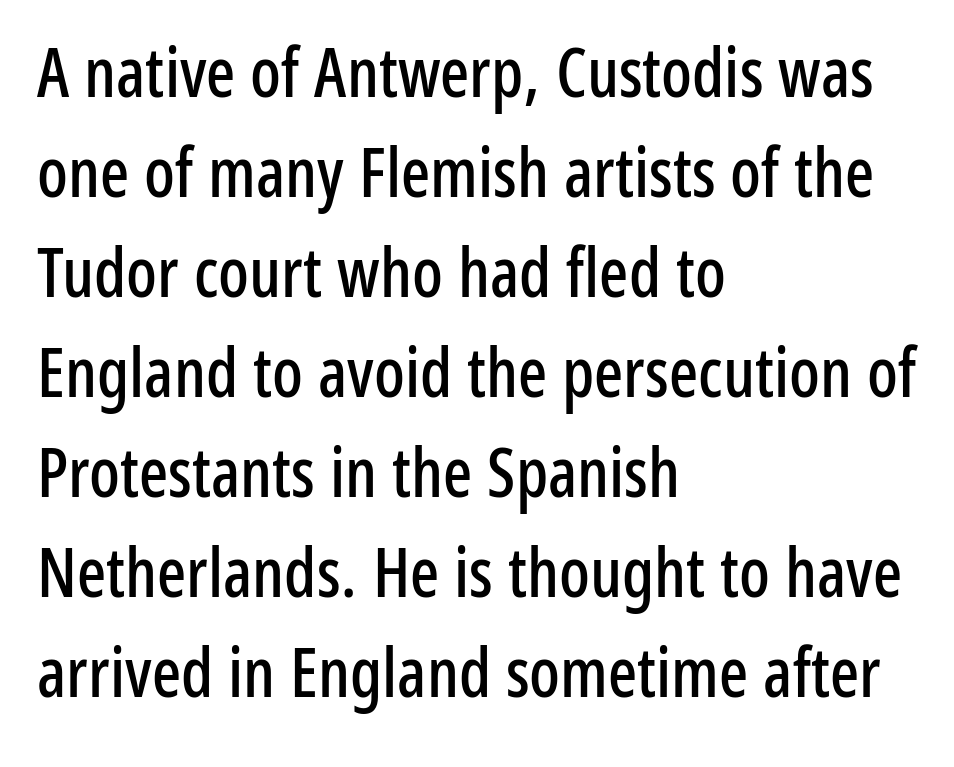
These lines are rendered in a variable-pitch font. Horizontally, the lines are justified to the leading edge only. Are there feet on the stems? There aren't — it's a sans. Unlike italic type, these characters show no tilt at all.
